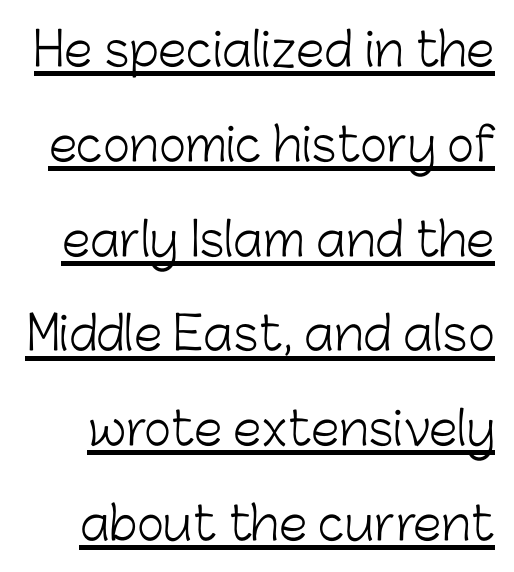
Q: Is the text bold? A: No.
Q: Is the text italic (slanted)? A: No, it is upright.
Q: Is the typeface a serif or a sans-serif typeface? A: Sans-serif.
Q: Is the text underlined? A: Yes.
Q: Is the spacing between letters normal or unusually wide? A: Normal.
Q: Is the spacing between lines tight, normal or loose? A: Loose.
Q: Width (condensed, normal, or wide)? A: Normal.
Q: Stroke contrast? A: Low.
Q: x-height? A: Medium.
Q: Monospaced? A: No.
